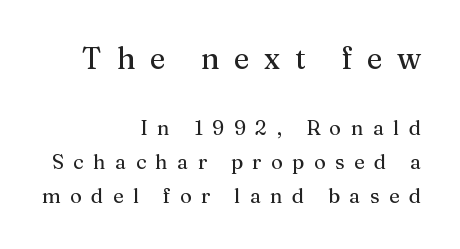
Typesetter's note — upper block bumped up in size, lower block left smaller. The baseline area is clear. Note the varied advance widths — an 'i' is clearly narrower than an 'm'. In CSS terms this would be text-align: right.
